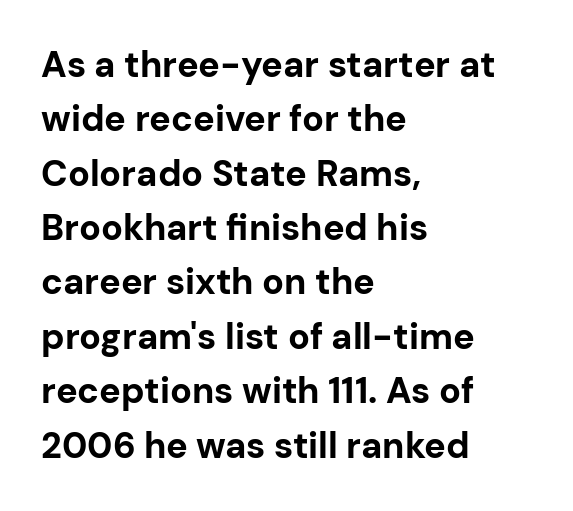
{"serif": "no", "italic": "no", "bold": "yes", "weight": "bold", "width": "normal", "stroke_contrast": "low", "x_height": "medium", "monospaced": "no", "underline": "no", "align": "left", "line_spacing": "normal", "line_spacing_ratio": 1.51, "letter_spacing": "normal", "letter_spacing_em": 0.0, "glyph_px": 36}
